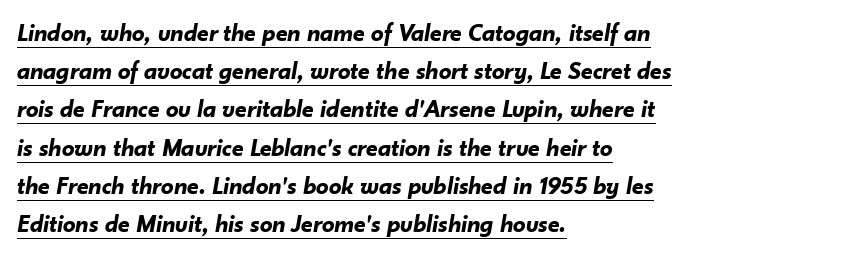
Q: Is the text bold? A: Yes.
Q: Is the text italic (slanted)? A: Yes, it leans right by about 10 degrees.
Q: Is the text underlined? A: Yes.
Q: How is the paragraph aligned? A: Left-aligned.
Q: Is the spacing between letters normal or unusually wide? A: Normal.
Q: Is the spacing between lines tight, normal or loose? A: Normal.
